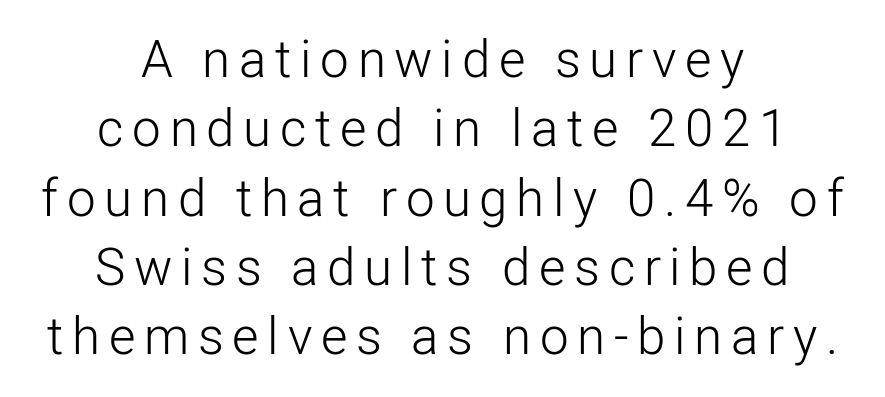
{"serif": "no", "italic": "no", "bold": "no", "weight": "light", "width": "normal", "stroke_contrast": "low", "x_height": "medium", "monospaced": "no", "underline": "no", "align": "center", "line_spacing": "normal", "line_spacing_ratio": 1.36, "glyph_px": 51}
